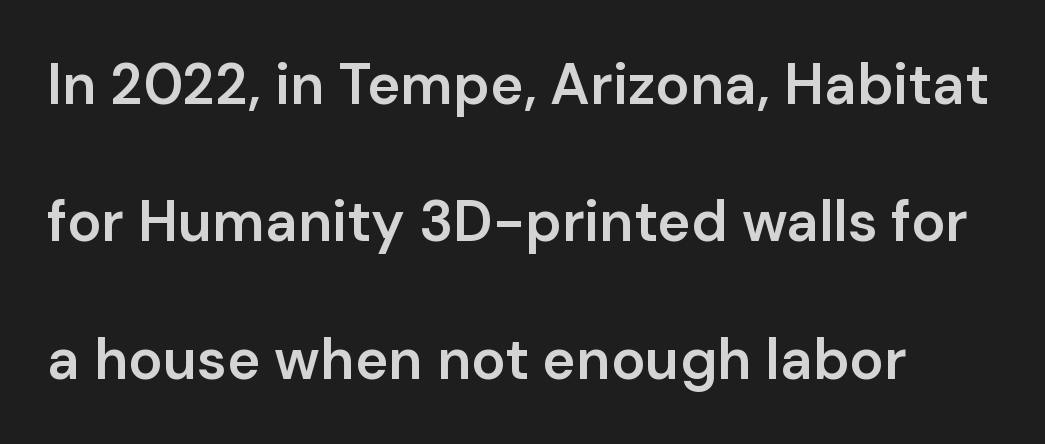
{"serif": "no", "italic": "no", "bold": "semi", "weight": "semibold", "width": "normal", "stroke_contrast": "low", "x_height": "medium", "monospaced": "no", "underline": "no", "line_spacing": "loose", "line_spacing_ratio": 2.41, "letter_spacing": "normal", "letter_spacing_em": 0.0, "glyph_px": 57}
